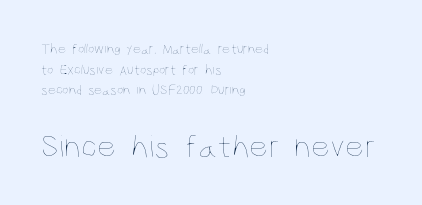
{"italic": "no", "bold": "no", "weight": "thin", "width": "condensed", "stroke_contrast": "low", "x_height": "large", "monospaced": "no", "underline": "no", "align": "left", "line_spacing": "normal", "line_spacing_ratio": 1.48, "letter_spacing": "normal", "letter_spacing_em": 0.0, "larger_block": "second", "size_ratio": 2.36, "glyph_px": 33}
